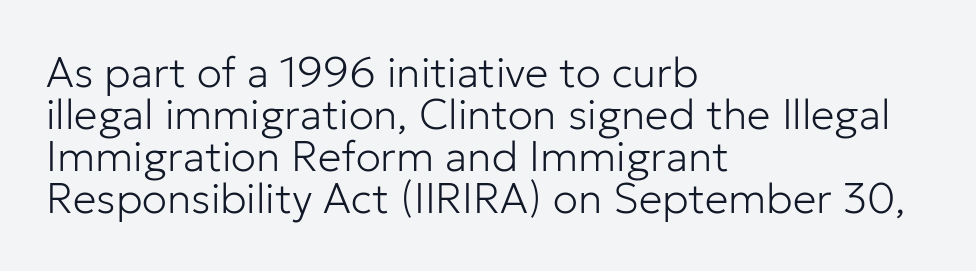
Q: Is the text bold? A: No.
Q: Is the text italic (slanted)? A: No, it is upright.
Q: Is the typeface a serif or a sans-serif typeface? A: Sans-serif.
Q: Is the text underlined? A: No.
Q: How is the paragraph aligned? A: Left-aligned.
Q: Is the spacing between letters normal or unusually wide? A: Normal.
Q: Is the spacing between lines tight, normal or loose? A: Tight.
Q: Width (condensed, normal, or wide)? A: Normal.
Q: Stroke contrast? A: Low.
Q: x-height? A: Medium.
Q: Monospaced? A: No.
